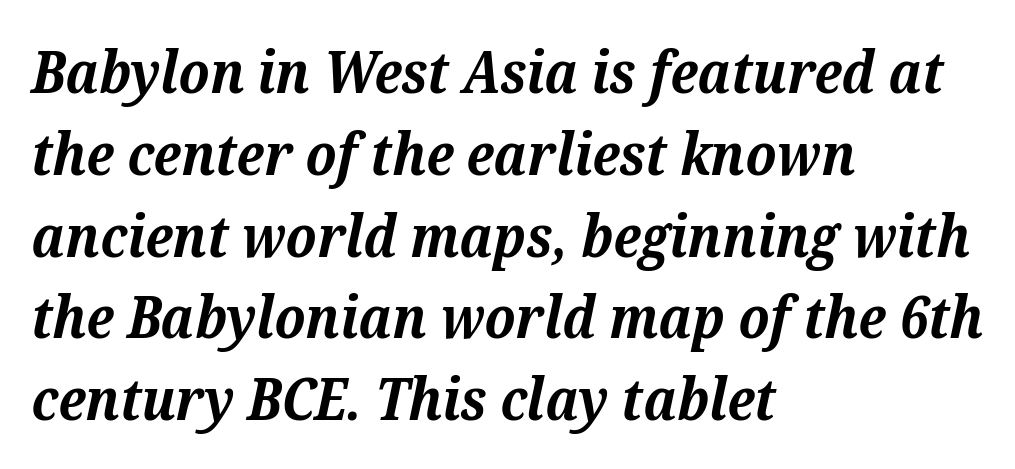
{"serif": "yes", "italic": "yes", "lean": "right", "slant_degrees": 12, "bold": "yes", "weight": "bold", "width": "normal", "stroke_contrast": "medium", "x_height": "medium", "monospaced": "no", "underline": "no", "align": "left", "line_spacing": "normal", "line_spacing_ratio": 1.41, "letter_spacing": "normal", "letter_spacing_em": 0.0, "glyph_px": 58}
